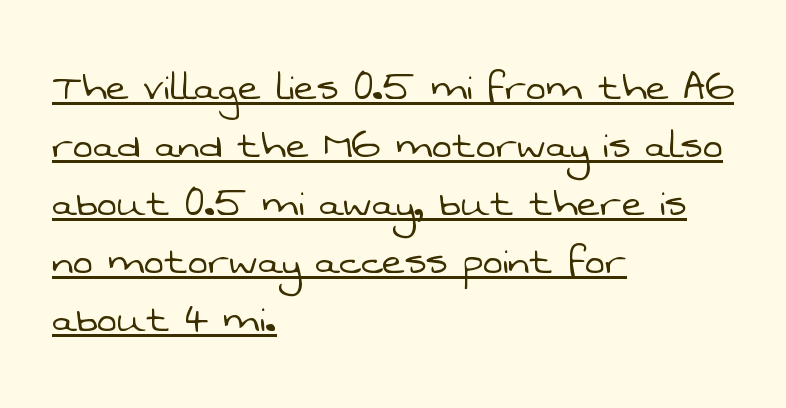
Q: Is the text bold? A: No.
Q: Is the typeface a serif or a sans-serif typeface? A: Sans-serif.
Q: Is the text underlined? A: Yes.
Q: How is the paragraph aligned? A: Left-aligned.
Q: Is the spacing between letters normal or unusually wide? A: Normal.
Q: Width (condensed, normal, or wide)? A: Normal.
Q: Stroke contrast? A: Low.
Q: x-height? A: Medium.
Q: Monospaced? A: No.
